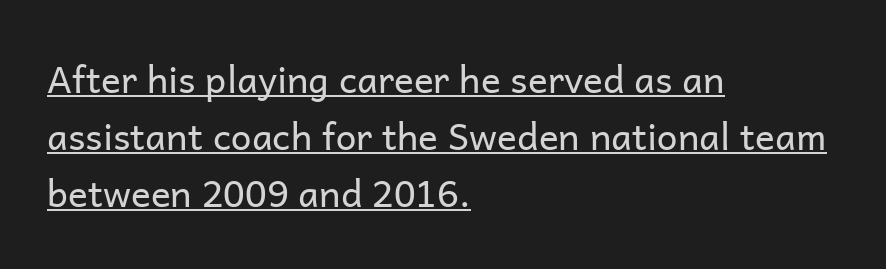
No feet cap the strokes, marking this as sans-serif type. These lines are set flush left with a ragged right edge. You can see a thin bar hugging the bottom of the glyphs. Line spacing here is normal. Weight: regular or lighter.
